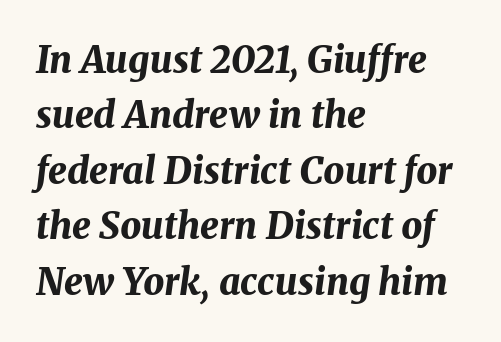
The image shows 37 px bold type, italic (leaning right); set left-aligned, normal line spacing (1.5x), normal letter spacing, not underlined; medium stroke contrast and a medium x-height.
